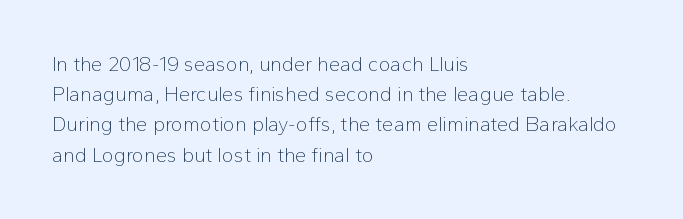
Q: Is the text bold? A: No.
Q: Is the text italic (slanted)? A: No, it is upright.
Q: Is the text underlined? A: No.
Q: How is the paragraph aligned? A: Left-aligned.
Q: Is the spacing between letters normal or unusually wide? A: Normal.
Q: Is the spacing between lines tight, normal or loose? A: Normal.
